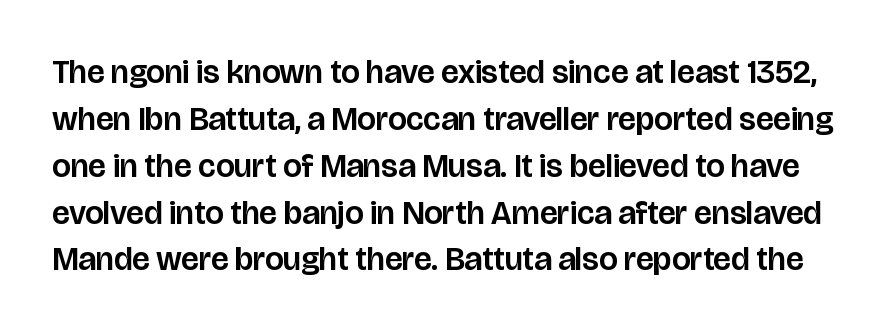
{"serif": "no", "italic": "no", "width": "normal", "stroke_contrast": "low", "x_height": "large", "monospaced": "no", "underline": "no", "line_spacing": "normal", "line_spacing_ratio": 1.42, "letter_spacing": "normal", "letter_spacing_em": 0.0, "glyph_px": 33}
